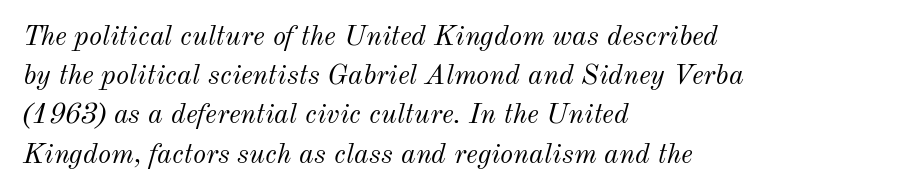
The image shows 28 px light type, italic (leaning right); set left-aligned, normal line spacing (1.4x), normal letter spacing, not underlined; medium stroke contrast and a small x-height.
